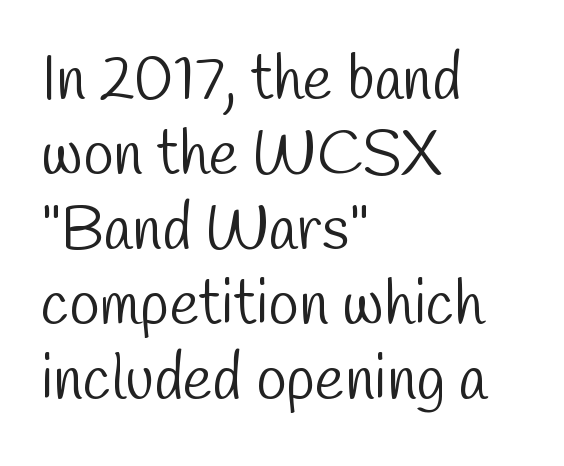
Typographically, this falls in the sans-serif category. Descenders are the only things crossing below the line. Glyph-to-glyph distance matches everyday printed text. This rendering uses left alignment, leaving the right contour irregular.
